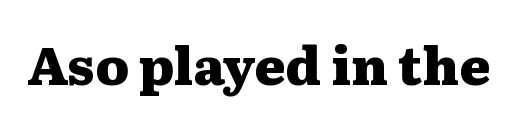
{"serif": "yes", "italic": "no", "bold": "yes", "weight": "heavy", "width": "wide", "stroke_contrast": "medium", "x_height": "medium", "monospaced": "no", "underline": "no", "letter_spacing": "normal", "letter_spacing_em": 0.0, "glyph_px": 52}
